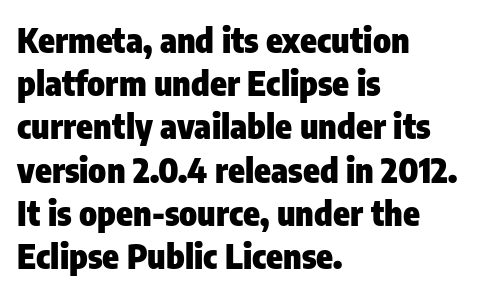
The image shows 34 px heavy, condensed sans-serif type, upright; set left-aligned, normal line spacing (1.27x), normal letter spacing, not underlined; low stroke contrast and a medium x-height.
